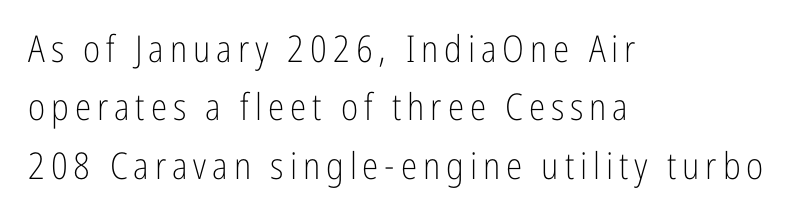
The image shows 37 px light, condensed sans-serif type, upright; set left-aligned, normal line spacing (1.58x), not underlined; low stroke contrast and a medium x-height.
